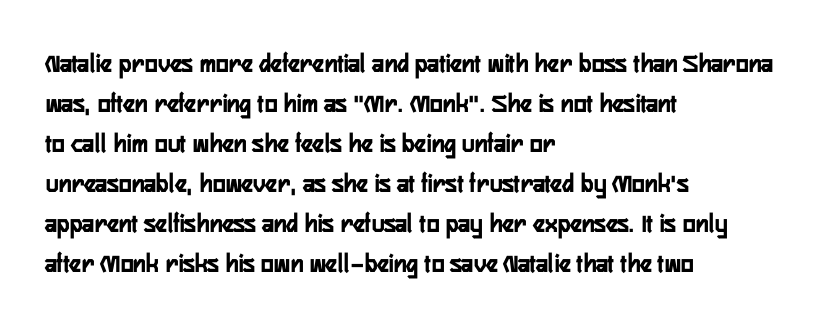
{"italic": "no", "underline": "no", "align": "left", "line_spacing": "normal", "line_spacing_ratio": 1.48, "letter_spacing": "normal", "letter_spacing_em": 0.0, "glyph_px": 27}
